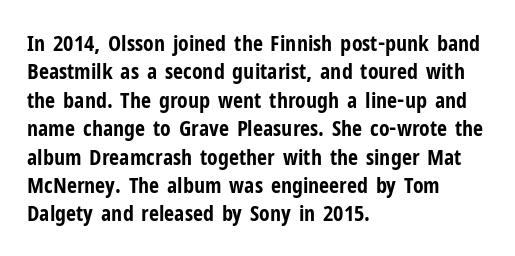
{"italic": "no", "bold": "yes", "underline": "no", "align": "left", "line_spacing": "normal", "line_spacing_ratio": 1.29, "letter_spacing": "normal", "letter_spacing_em": 0.0, "glyph_px": 22}
